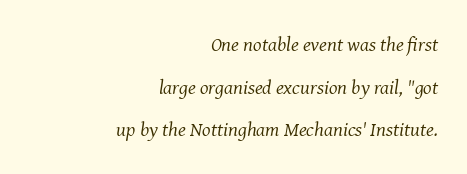
One-word summary of the alignment: right. The type is set solid horizontally, with unmodified tracking. The axis of the letterforms is tilted away from vertical. Clear beneath every line of the passage. Leading is clearly above the norm, producing a sparse column. Summary of weight: not heavy and not bold.
